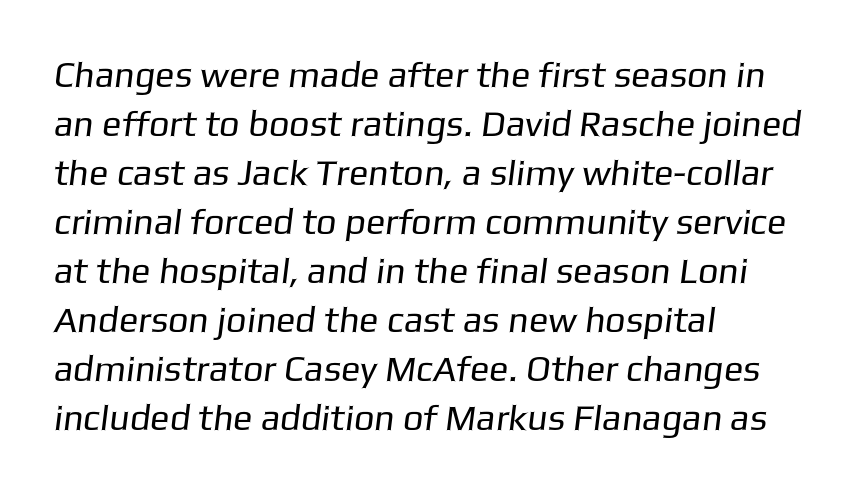
Q: Is the text bold? A: No.
Q: Is the typeface a serif or a sans-serif typeface? A: Sans-serif.
Q: Is the text underlined? A: No.
Q: How is the paragraph aligned? A: Left-aligned.
Q: Is the spacing between letters normal or unusually wide? A: Normal.
Q: Is the spacing between lines tight, normal or loose? A: Normal.
Q: Width (condensed, normal, or wide)? A: Normal.
Q: Stroke contrast? A: Low.
Q: x-height? A: Medium.
Q: Monospaced? A: No.
